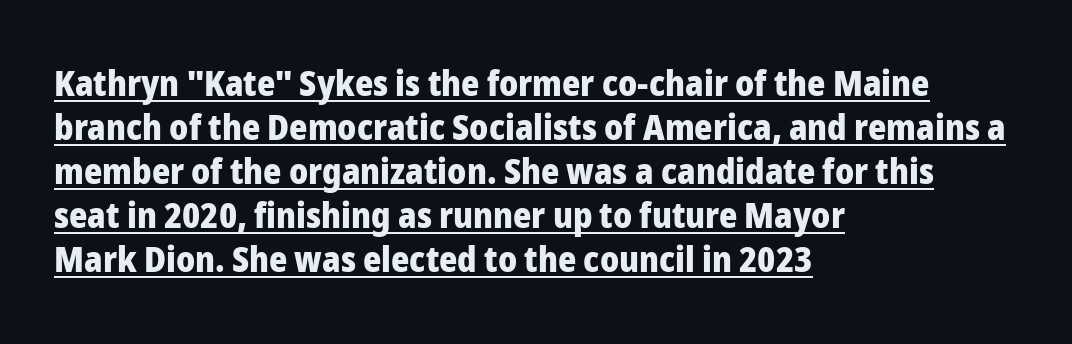
Q: Is the text bold? A: Yes.
Q: Is the text italic (slanted)? A: No, it is upright.
Q: Is the typeface a serif or a sans-serif typeface? A: Sans-serif.
Q: Is the text underlined? A: Yes.
Q: How is the paragraph aligned? A: Left-aligned.
Q: Is the spacing between letters normal or unusually wide? A: Normal.
Q: Is the spacing between lines tight, normal or loose? A: Normal.
Q: Width (condensed, normal, or wide)? A: Normal.
Q: Stroke contrast? A: Low.
Q: x-height? A: Medium.
Q: Monospaced? A: No.
